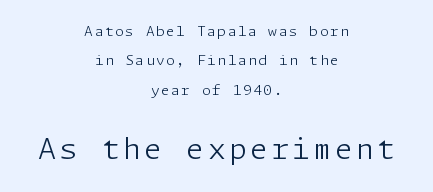
The image shows 29 px light sans-serif type, upright; set centered, loose line spacing (2.1x), not underlined; the second (bottom) block is 2.07x larger; low stroke contrast and a medium x-height.
